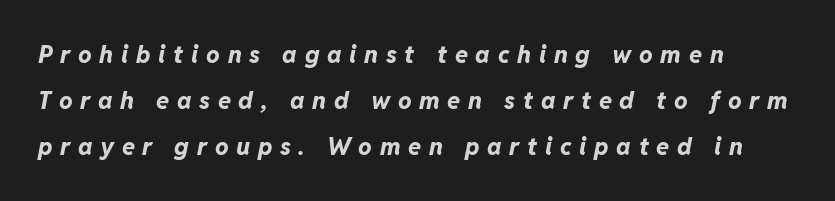
{"italic": "yes", "lean": "right", "slant_degrees": 11, "bold": "yes", "underline": "no", "line_spacing": "loose", "line_spacing_ratio": 1.92, "letter_spacing": "wide", "letter_spacing_em": 0.32, "glyph_px": 24}
